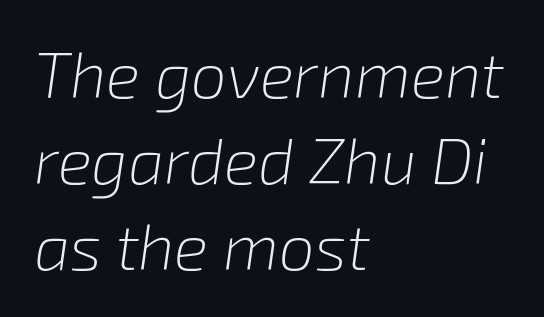
The image shows 64 px light type, italic (leaning right); set left-aligned, normal line spacing (1.34x), normal letter spacing, not underlined; low stroke contrast and a medium x-height.
